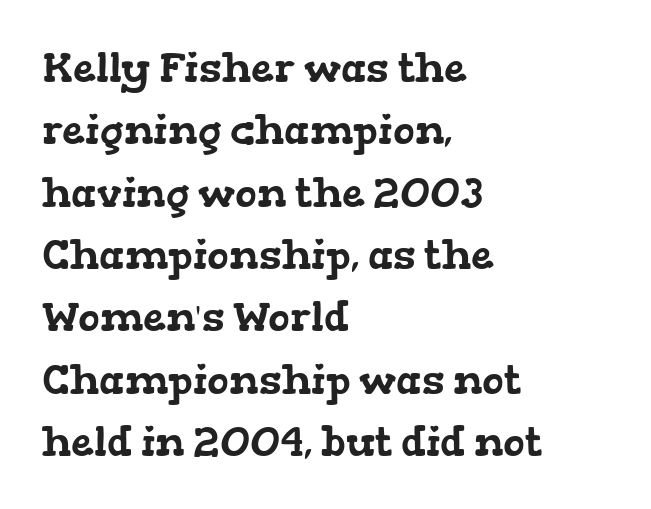
{"serif": "yes", "width": "wide", "stroke_contrast": "low", "x_height": "medium", "monospaced": "no", "underline": "no", "align": "left", "line_spacing": "normal", "line_spacing_ratio": 1.52, "letter_spacing": "normal", "letter_spacing_em": 0.0, "glyph_px": 41}
